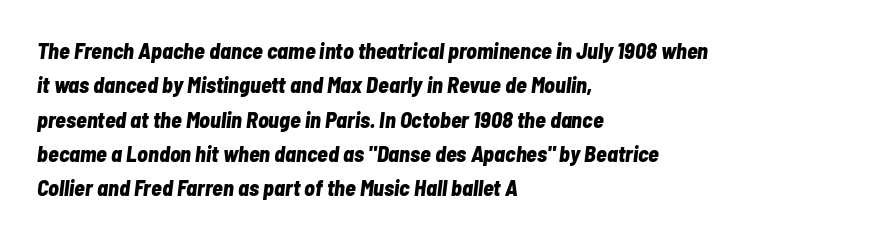
Q: Is the text bold? A: Yes.
Q: Is the text italic (slanted)? A: Yes, it leans right by about 7 degrees.
Q: Is the text underlined? A: No.
Q: How is the paragraph aligned? A: Left-aligned.
Q: Is the spacing between letters normal or unusually wide? A: Normal.
Q: Is the spacing between lines tight, normal or loose? A: Normal.
